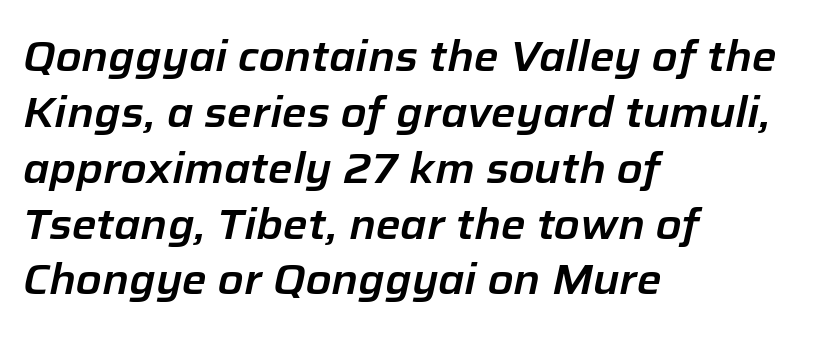
Q: Is the text italic (slanted)? A: Yes, it leans right by about 12 degrees.
Q: Is the text underlined? A: No.
Q: How is the paragraph aligned? A: Left-aligned.
Q: Is the spacing between letters normal or unusually wide? A: Normal.
Q: Is the spacing between lines tight, normal or loose? A: Normal.
Q: Width (condensed, normal, or wide)? A: Normal.
Q: Stroke contrast? A: Low.
Q: x-height? A: Medium.
Q: Monospaced? A: No.
